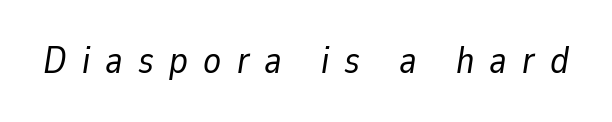
Q: Is the text bold? A: No.
Q: Is the text italic (slanted)? A: Yes, it leans right by about 9 degrees.
Q: Is the text underlined? A: No.
Q: Is the spacing between letters normal or unusually wide? A: Unusually wide.
Q: Width (condensed, normal, or wide)? A: Normal.
Q: Stroke contrast? A: Low.
Q: x-height? A: Medium.
Q: Monospaced? A: No.
